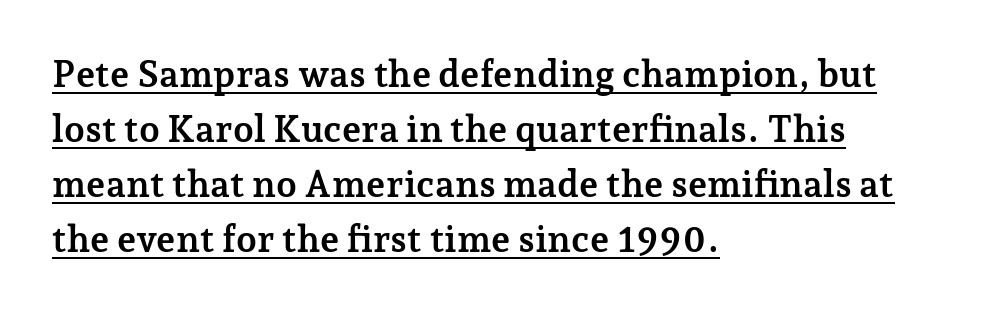
Q: Is the text bold? A: Yes.
Q: Is the text italic (slanted)? A: No, it is upright.
Q: Is the typeface a serif or a sans-serif typeface? A: Serif.
Q: Is the text underlined? A: Yes.
Q: How is the paragraph aligned? A: Left-aligned.
Q: Is the spacing between letters normal or unusually wide? A: Normal.
Q: Is the spacing between lines tight, normal or loose? A: Normal.
Q: Width (condensed, normal, or wide)? A: Normal.
Q: Stroke contrast? A: Low.
Q: x-height? A: Medium.
Q: Monospaced? A: No.
